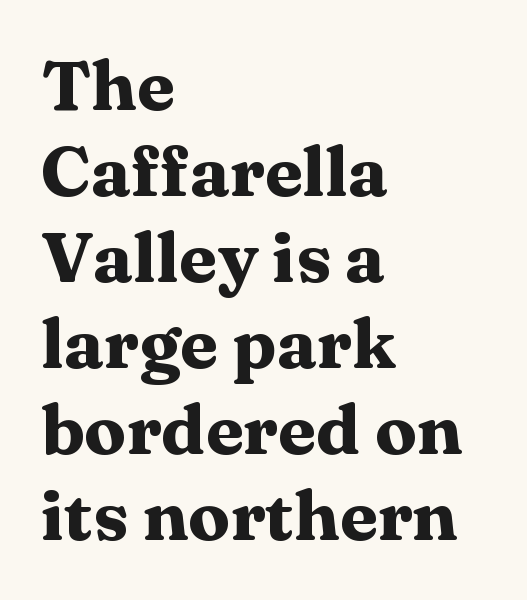
{"serif": "yes", "italic": "no", "bold": "yes", "weight": "heavy", "width": "wide", "stroke_contrast": "medium", "x_height": "medium", "monospaced": "no", "underline": "no", "align": "left", "line_spacing_ratio": 1.23, "letter_spacing": "normal", "letter_spacing_em": 0.0, "glyph_px": 70}
